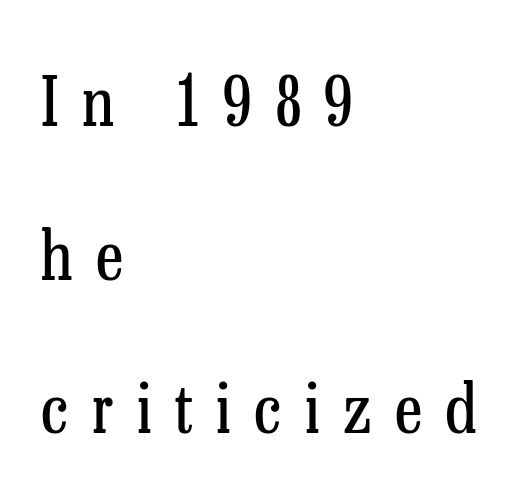
Q: Is the text bold? A: No.
Q: Is the text italic (slanted)? A: No, it is upright.
Q: Is the typeface a serif or a sans-serif typeface? A: Serif.
Q: Is the text underlined? A: No.
Q: How is the paragraph aligned? A: Left-aligned.
Q: Is the spacing between letters normal or unusually wide? A: Unusually wide.
Q: Is the spacing between lines tight, normal or loose? A: Loose.
Q: Width (condensed, normal, or wide)? A: Condensed.
Q: Stroke contrast? A: Low.
Q: x-height? A: Medium.
Q: Monospaced? A: No.
